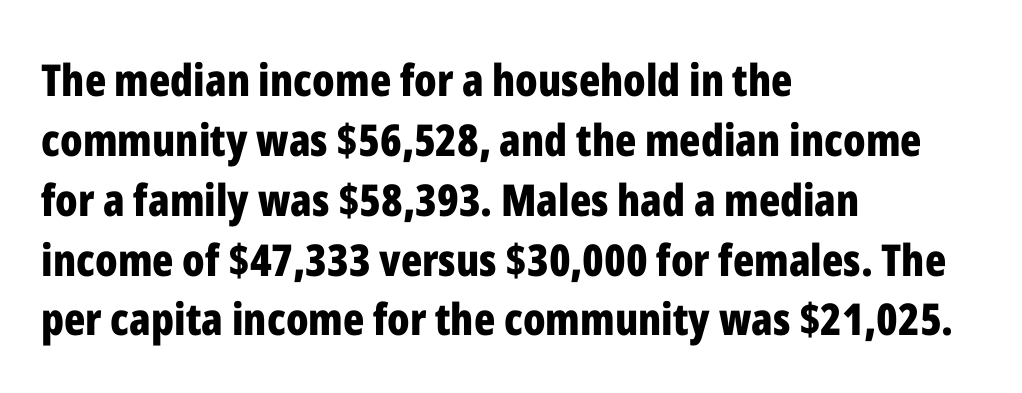
{"serif": "no", "italic": "no", "bold": "yes", "weight": "bold", "width": "condensed", "stroke_contrast": "low", "x_height": "medium", "monospaced": "no", "underline": "no", "align": "left", "line_spacing": "normal", "line_spacing_ratio": 1.36, "letter_spacing": "normal", "letter_spacing_em": 0.0, "glyph_px": 44}
